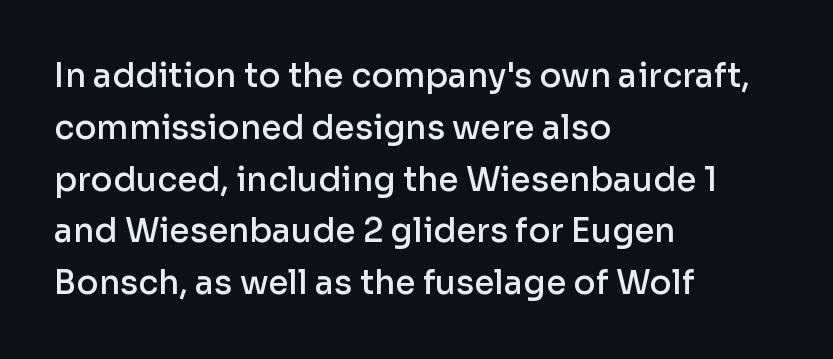
{"serif": "no", "italic": "no", "bold": "semi", "weight": "semibold", "width": "normal", "stroke_contrast": "low", "x_height": "medium", "monospaced": "no", "underline": "no", "align": "left", "line_spacing": "normal", "line_spacing_ratio": 1.57, "letter_spacing": "normal", "letter_spacing_em": 0.0, "glyph_px": 33}
